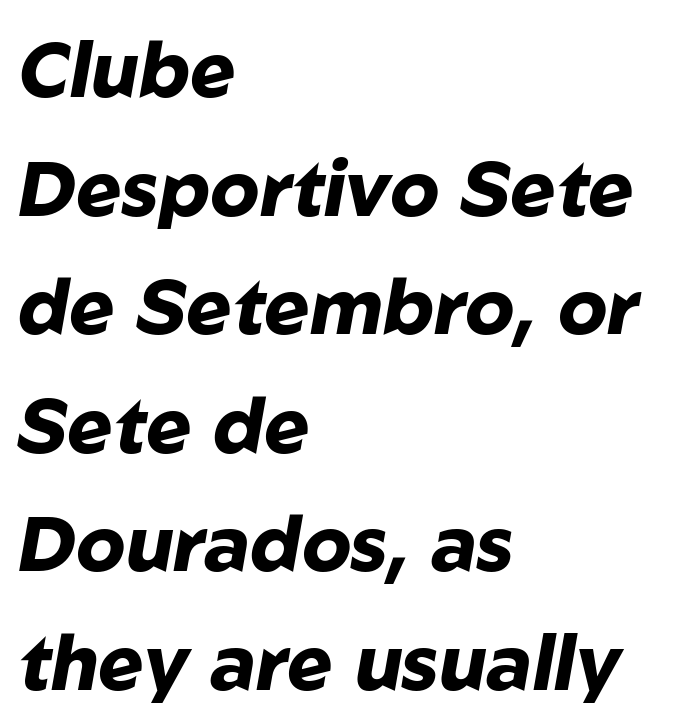
The image shows 77 px heavy type, italic (leaning right); set left-aligned, normal line spacing (1.54x), normal letter spacing, not underlined; low stroke contrast and a medium x-height.
